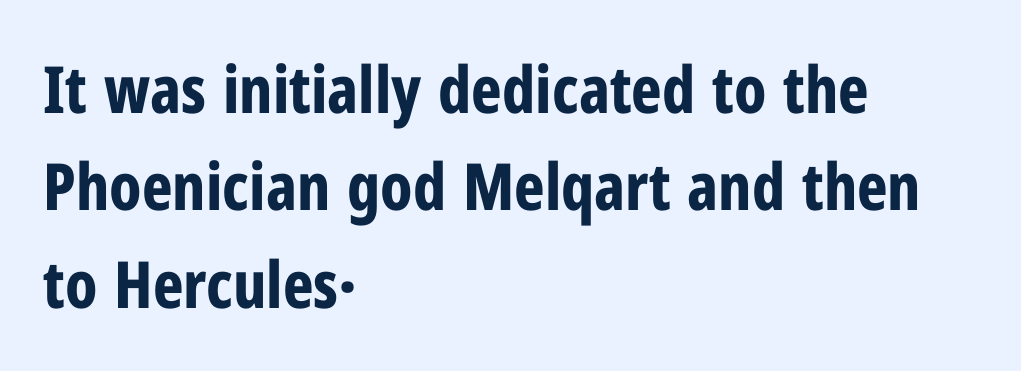
Q: Is the text bold? A: Yes.
Q: Is the text italic (slanted)? A: No, it is upright.
Q: Is the typeface a serif or a sans-serif typeface? A: Sans-serif.
Q: Is the text underlined? A: No.
Q: How is the paragraph aligned? A: Left-aligned.
Q: Is the spacing between letters normal or unusually wide? A: Normal.
Q: Is the spacing between lines tight, normal or loose? A: Normal.
Q: Width (condensed, normal, or wide)? A: Condensed.
Q: Stroke contrast? A: Low.
Q: x-height? A: Medium.
Q: Monospaced? A: No.
